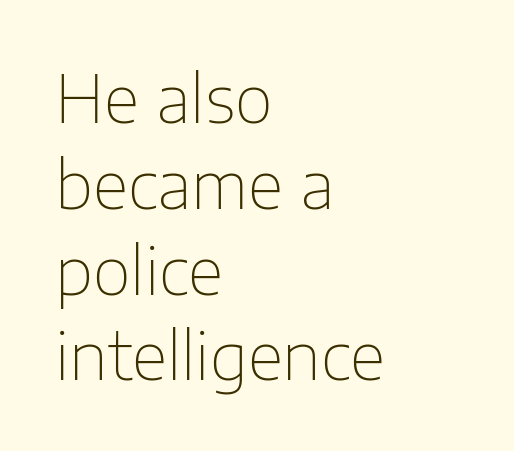
The image shows 66 px thin sans-serif type, upright; set left-aligned, normal line spacing (1.3x), normal letter spacing, not underlined; low stroke contrast and a medium x-height.
